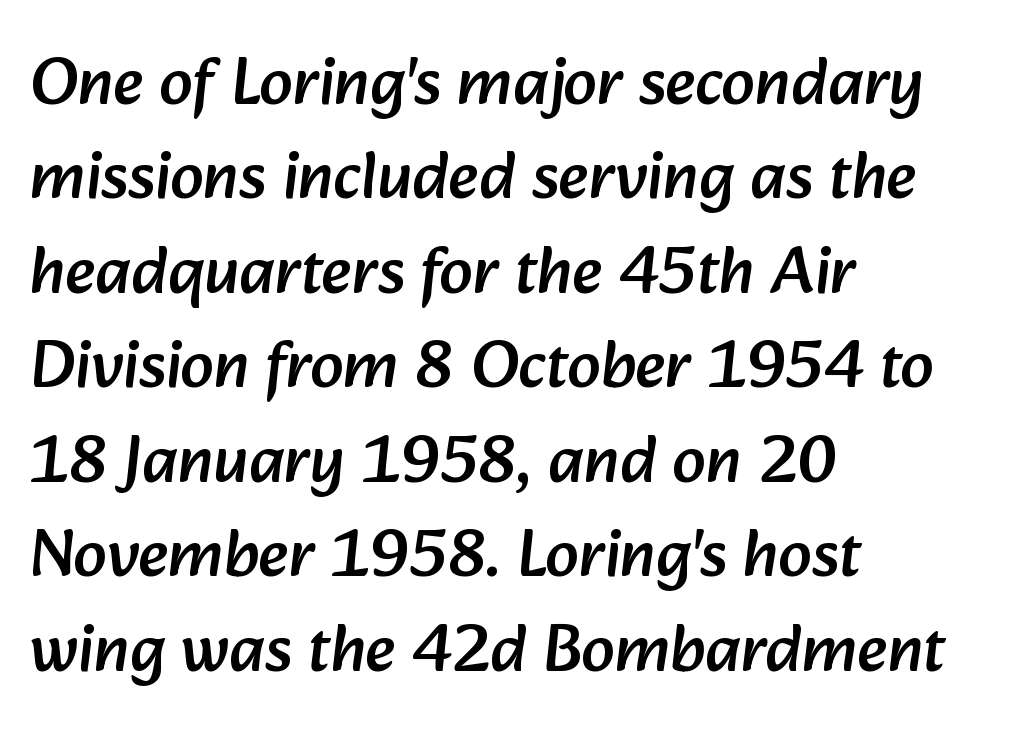
The image shows 67 px sans-serif type; set left-aligned, normal line spacing (1.41x), normal letter spacing, not underlined; low stroke contrast and a medium x-height.
